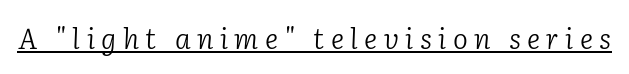
Tracking value appears strongly positive — letters spread wide. Looking at the ascenders, they clearly lean. Does the type have serifs? Yes, each stem ends in a small foot. Note the varied advance widths — an 'i' is clearly narrower than an 'm'.
